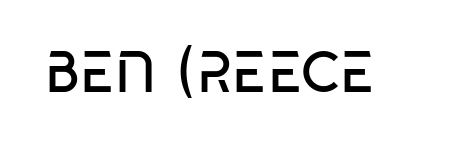
The image shows 58 px regular-weight, condensed sans-serif type, upright; set normal letter spacing, not underlined; low stroke contrast and a large x-height.
